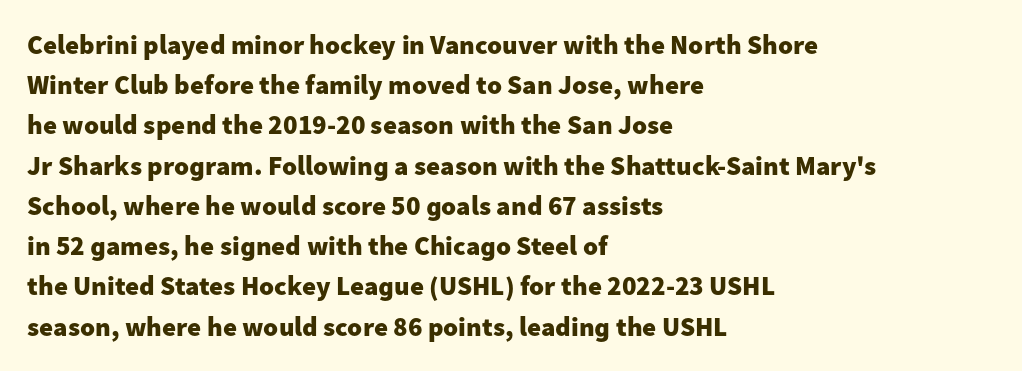
{"italic": "no", "bold": "yes", "underline": "no", "align": "left", "line_spacing": "normal", "line_spacing_ratio": 1.49, "letter_spacing": "normal", "letter_spacing_em": 0.0, "glyph_px": 27}
